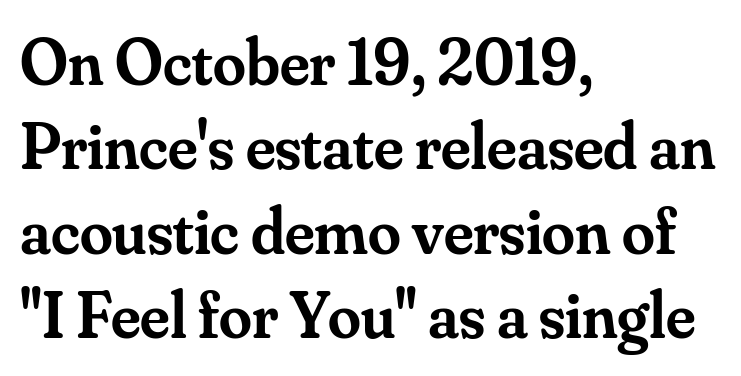
Rule under the text: the space is simply empty. The passage shown stacks its lines at a standard gap. Tall strokes in this sample are plumb rather than angled. The rendering shows small feet on the letterforms — a serif design. Looks like regular typesetting: each glyph gets only the width it needs. Does the weight exceed regular? Yes, but only to semibold.
